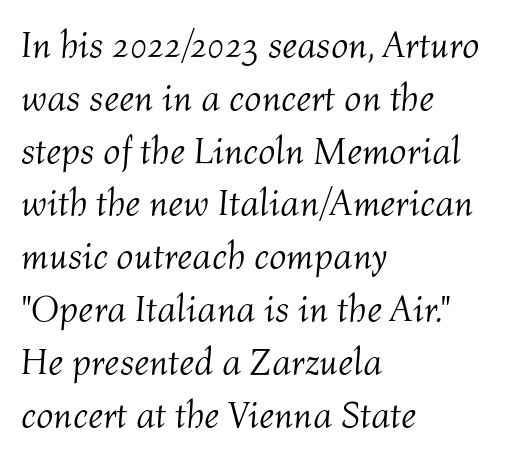
The image shows 38 px light type, italic (leaning right); set left-aligned, normal line spacing (1.39x), normal letter spacing, not underlined; medium stroke contrast and a medium x-height.
